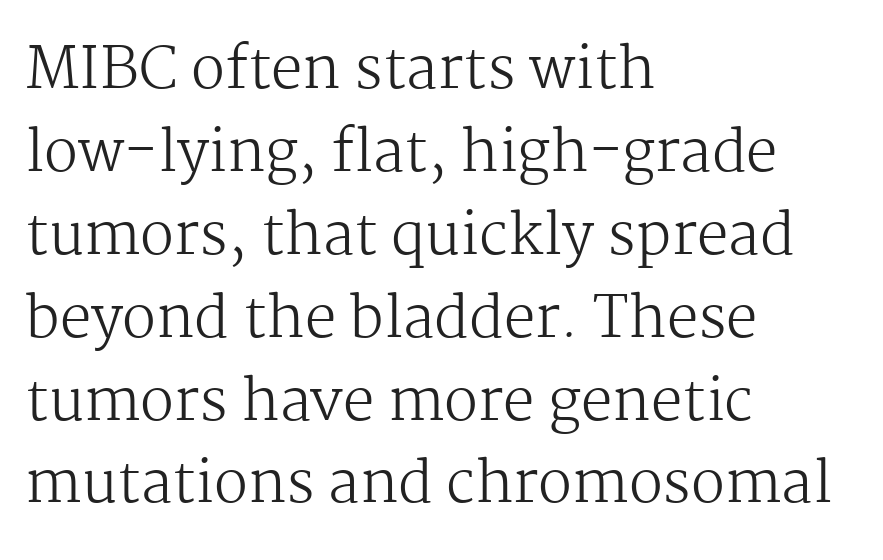
The image shows 56 px regular-weight serif type, upright; set left-aligned, normal line spacing (1.48x), normal letter spacing, not underlined; medium stroke contrast and a medium x-height.
